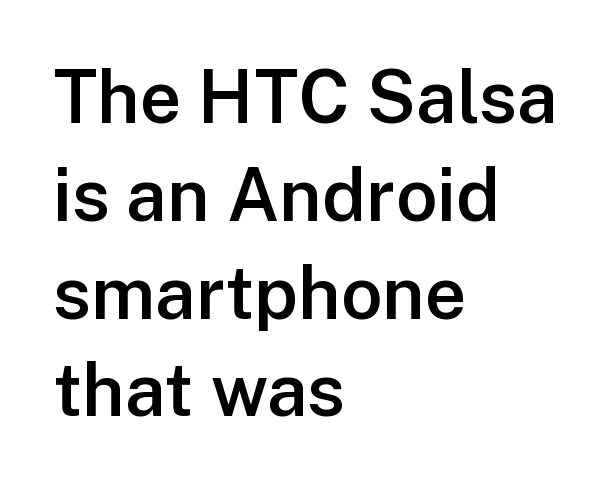
The designer went with a sans here, leaving each stem footless. Quick note: not italic, upright. Strokes here are thickened, but only to semibold level. The lines are quadded left. A typesetter would call this leading conventional body-copy spacing.
